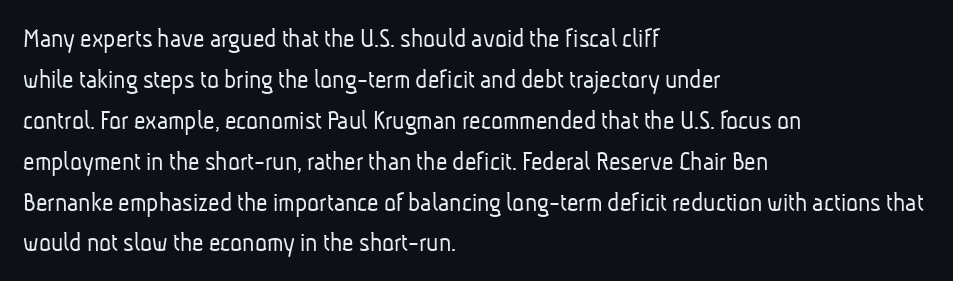
Examine the stroke ends and you'll find no serifs. Underlining? Definitely not there. Visually the block forms a straight wall on the left and a jagged coastline on the right. Whoever set this chose a conventional vertical rhythm. The letters sit at their default tracking, neither squeezed nor spread. Stroke thickness stays within the range of a standard reading face or lighter.
